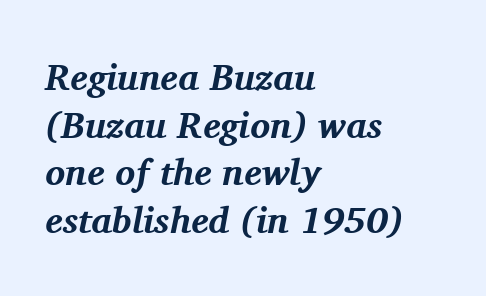
Q: Is the text bold? A: Yes.
Q: Is the text italic (slanted)? A: Yes, it leans right by about 11 degrees.
Q: Is the typeface a serif or a sans-serif typeface? A: Serif.
Q: Is the text underlined? A: No.
Q: How is the paragraph aligned? A: Left-aligned.
Q: Is the spacing between letters normal or unusually wide? A: Normal.
Q: Is the spacing between lines tight, normal or loose? A: Normal.
Q: Width (condensed, normal, or wide)? A: Normal.
Q: Stroke contrast? A: Medium.
Q: x-height? A: Medium.
Q: Monospaced? A: No.
